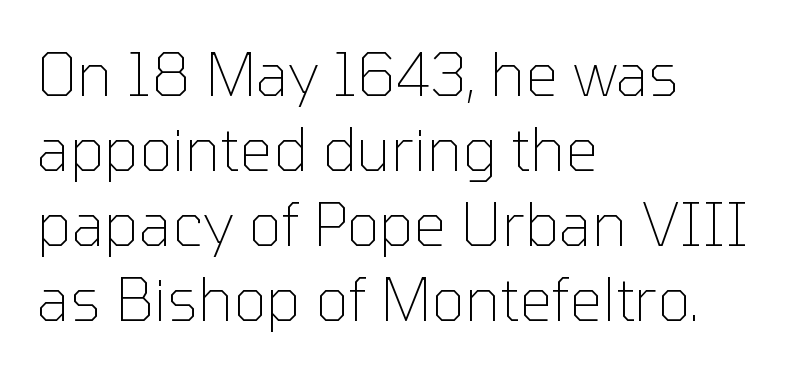
Q: Is the text bold? A: No.
Q: Is the text italic (slanted)? A: No, it is upright.
Q: Is the typeface a serif or a sans-serif typeface? A: Sans-serif.
Q: Is the text underlined? A: No.
Q: How is the paragraph aligned? A: Left-aligned.
Q: Is the spacing between letters normal or unusually wide? A: Normal.
Q: Is the spacing between lines tight, normal or loose? A: Normal.
Q: Width (condensed, normal, or wide)? A: Normal.
Q: Stroke contrast? A: Low.
Q: x-height? A: Medium.
Q: Monospaced? A: No.
